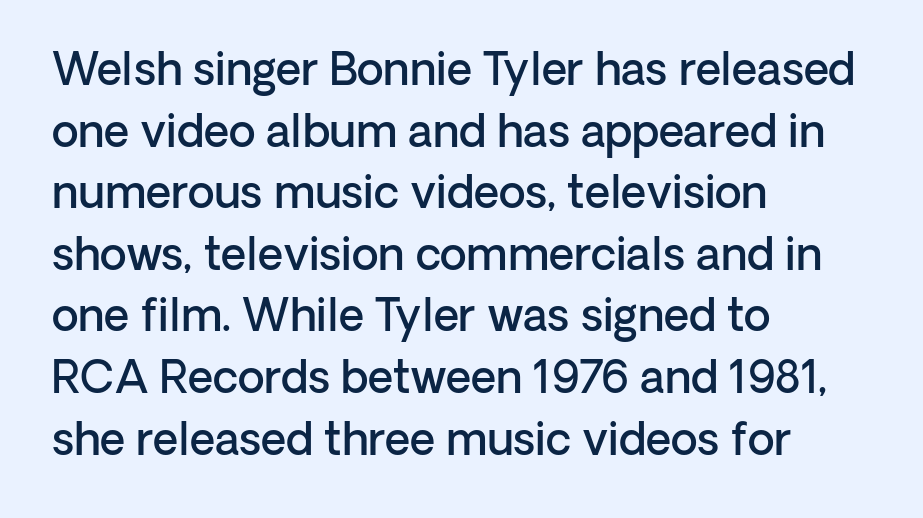
Q: Is the text bold? A: Semi-bold.
Q: Is the text italic (slanted)? A: No, it is upright.
Q: Is the typeface a serif or a sans-serif typeface? A: Sans-serif.
Q: Is the text underlined? A: No.
Q: How is the paragraph aligned? A: Left-aligned.
Q: Is the spacing between letters normal or unusually wide? A: Normal.
Q: Is the spacing between lines tight, normal or loose? A: Normal.
Q: Width (condensed, normal, or wide)? A: Normal.
Q: Stroke contrast? A: Low.
Q: x-height? A: Medium.
Q: Monospaced? A: No.
